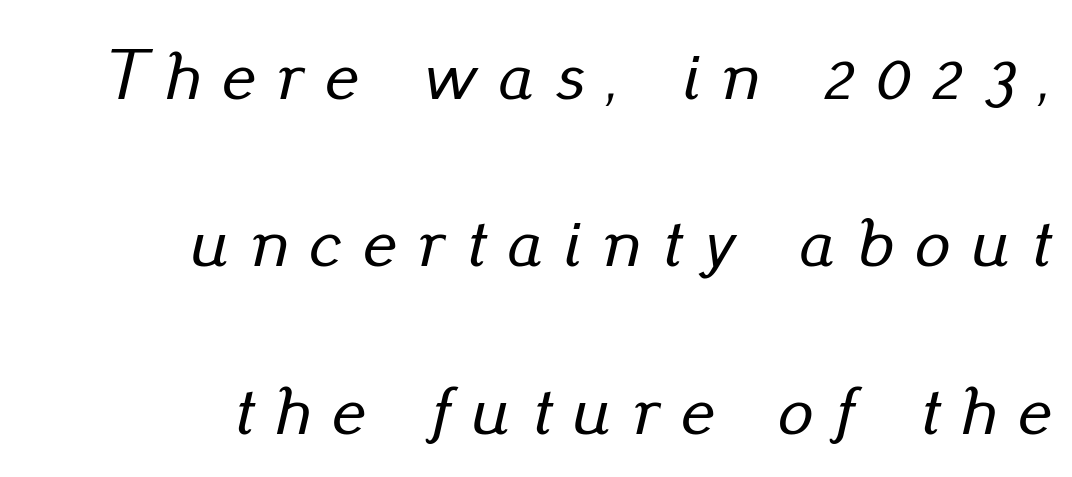
A clean baseline with only descenders dipping below it. Baseline-to-baseline distance is far greater than the letter height. Leftover space on each line is placed entirely before the opening word. Here the designer chose a conventional face with non-uniform glyph widths. This sample uses expanded letter spacing, leaving extra air between glyphs. Characters are canted at an angle relative to the baseline's perpendicular.
